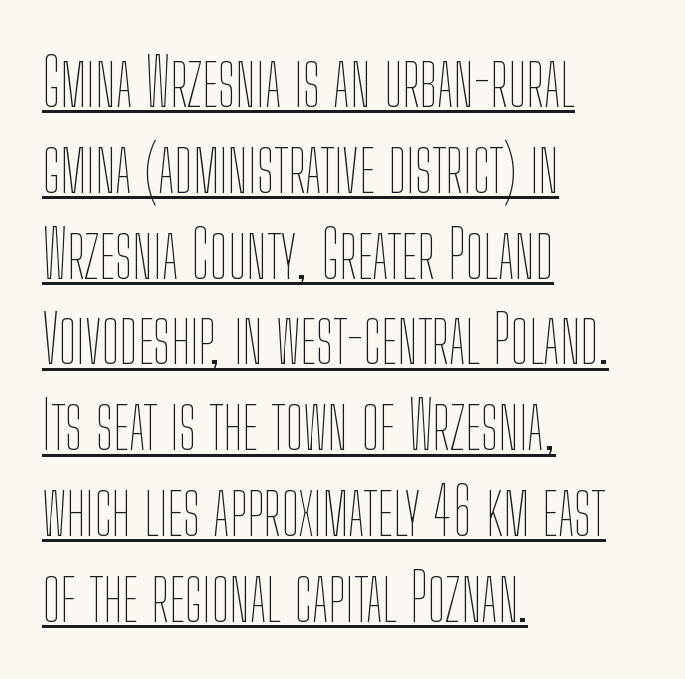
Evenly set lines give the paragraph a standard silhouette. Bold? No — there's no thickening of the strokes. Look at the tracking — it's just the regular setting, nothing added. Proportional: the letters do not fall into vertical columns. A baseline rule has been typeset under these characters. The text block is weighted toward the left margin, trailing off unevenly rightward.
